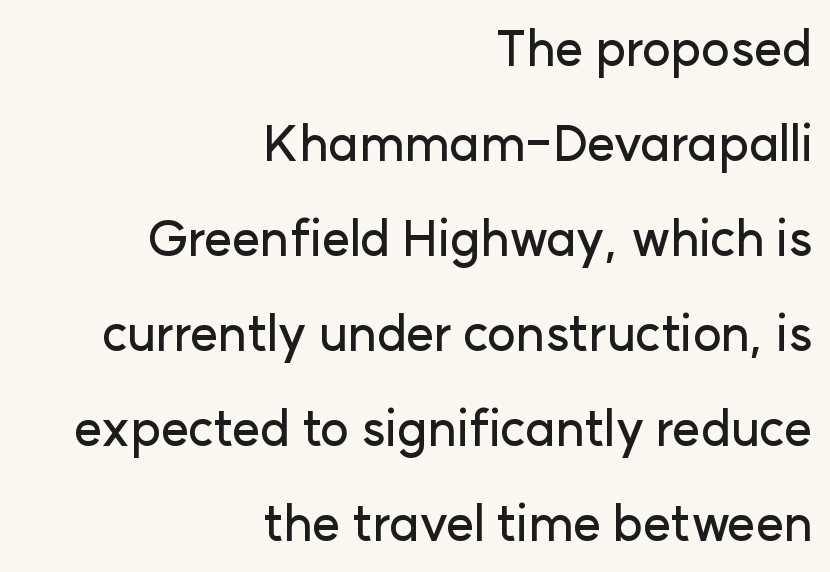
The image shows 49 px sans-serif type, upright; set right-aligned, loose line spacing (1.94x), normal letter spacing, not underlined; low stroke contrast and a medium x-height.
